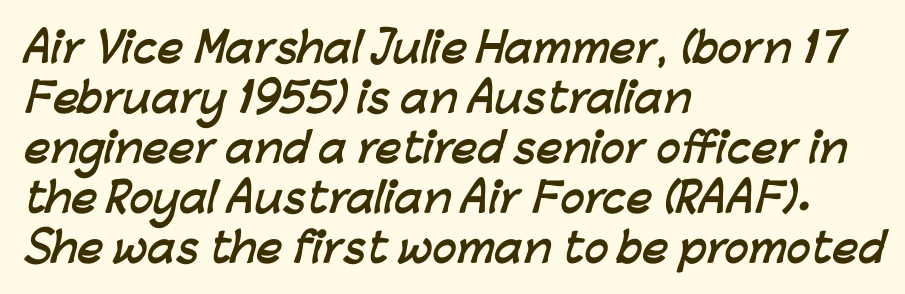
Q: Is the text bold? A: Yes.
Q: Is the typeface a serif or a sans-serif typeface? A: Sans-serif.
Q: Is the text underlined? A: No.
Q: How is the paragraph aligned? A: Left-aligned.
Q: Is the spacing between letters normal or unusually wide? A: Normal.
Q: Is the spacing between lines tight, normal or loose? A: Normal.
Q: Width (condensed, normal, or wide)? A: Normal.
Q: Stroke contrast? A: Low.
Q: x-height? A: Medium.
Q: Monospaced? A: No.
